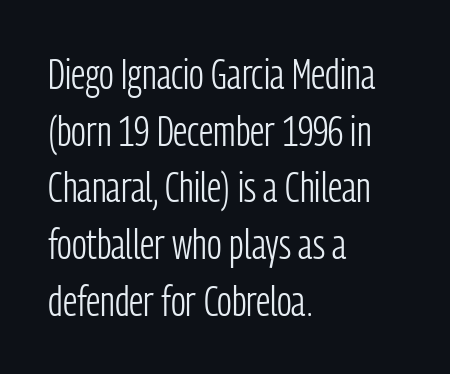
Nothing sits at the stroke ends, so this counts as sans-serif. The vertical gap from one line to the next is medium. Visually the block forms a straight wall on the left and a jagged coastline on the right. The axis of the letterforms is exactly vertical. Letters rest on an invisible, unmarked baseline. Varying glyph widths throughout — classic text-font behaviour.
